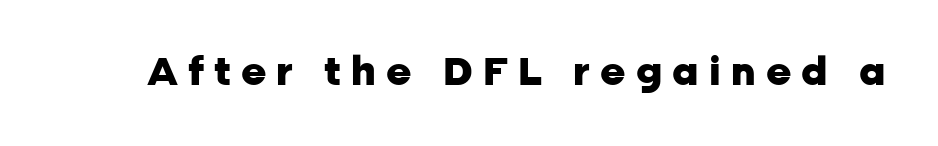
Q: Is the text bold? A: Yes.
Q: Is the text italic (slanted)? A: No, it is upright.
Q: Is the typeface a serif or a sans-serif typeface? A: Sans-serif.
Q: Is the text underlined? A: No.
Q: Is the spacing between letters normal or unusually wide? A: Unusually wide.
Q: Width (condensed, normal, or wide)? A: Normal.
Q: Stroke contrast? A: Low.
Q: x-height? A: Medium.
Q: Monospaced? A: No.
